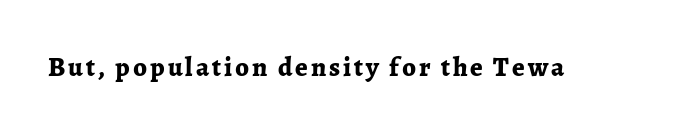
The lettering holds an erect, upright posture throughout. Check the space under the baseline: it is left empty. Does the weight exceed regular? Yes, all the way to bold.
